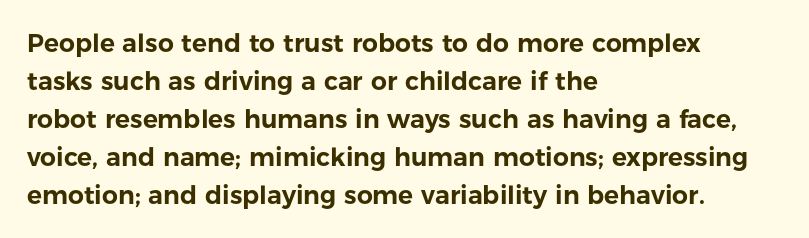
The image shows 25 px text type, upright; set left-aligned, normal line spacing (1.52x), normal letter spacing, not underlined.
